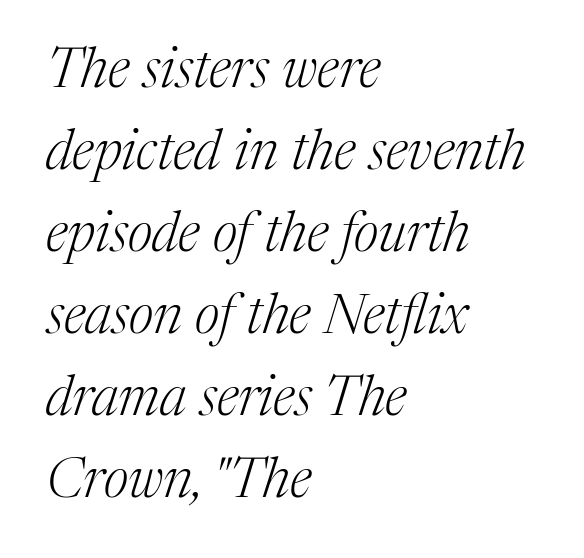
{"serif": "yes", "italic": "yes", "lean": "right", "slant_degrees": 17, "bold": "no", "weight": "light", "width": "normal", "stroke_contrast": "medium", "x_height": "medium", "monospaced": "no", "underline": "no", "align": "left", "line_spacing": "normal", "line_spacing_ratio": 1.49, "letter_spacing": "normal", "letter_spacing_em": 0.0, "glyph_px": 55}
